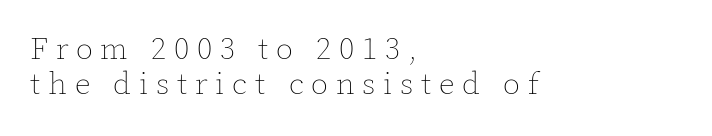
Caption: multi-line text, flush left, ragged right. Descender tails drop into unmarked territory. Successive baselines arrive quickly, one right under another. Stroke thickness stays within the range of a standard reading face or lighter. Looks like regular typesetting: each glyph gets only the width it needs.
